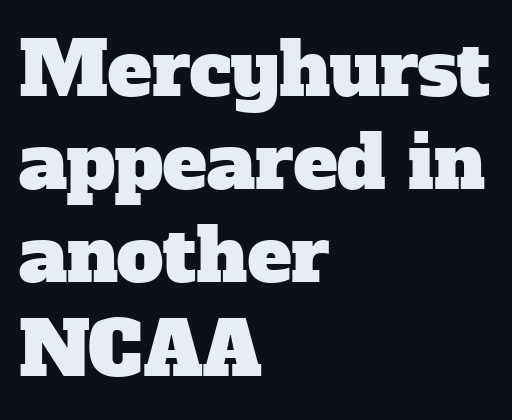
Q: Is the typeface a serif or a sans-serif typeface? A: Serif.
Q: Is the text underlined? A: No.
Q: How is the paragraph aligned? A: Left-aligned.
Q: Is the spacing between letters normal or unusually wide? A: Normal.
Q: Is the spacing between lines tight, normal or loose? A: Normal.
Q: Width (condensed, normal, or wide)? A: Normal.
Q: Stroke contrast? A: Low.
Q: x-height? A: Medium.
Q: Monospaced? A: No.
